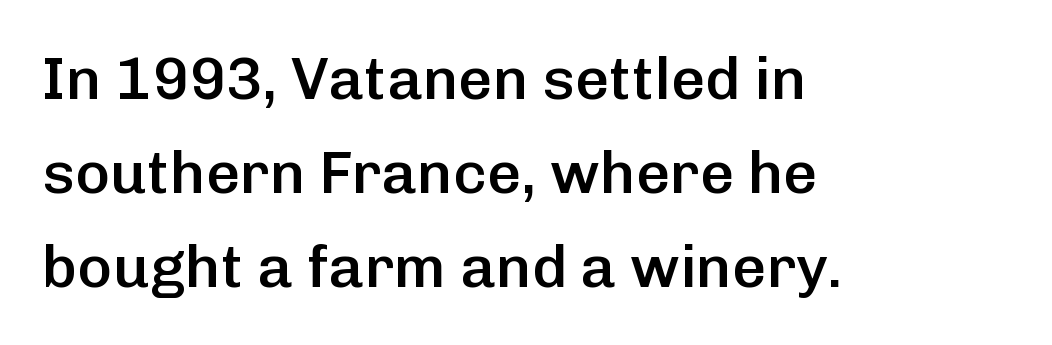
{"serif": "no", "italic": "no", "bold": "semi", "weight": "semibold", "width": "normal", "stroke_contrast": "low", "x_height": "medium", "monospaced": "no", "underline": "no", "align": "left", "line_spacing": "normal", "line_spacing_ratio": 1.57, "letter_spacing": "normal", "letter_spacing_em": 0.0, "glyph_px": 60}
